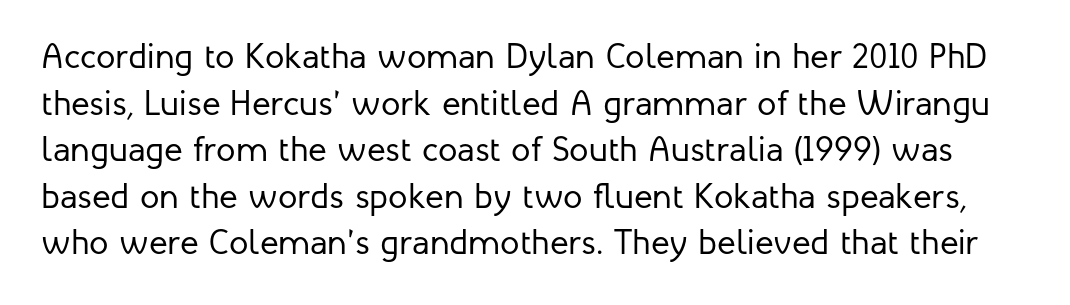
The image shows 35 px regular-weight sans-serif type, upright; set normal line spacing (1.33x), normal letter spacing, not underlined; low stroke contrast and a medium x-height.
